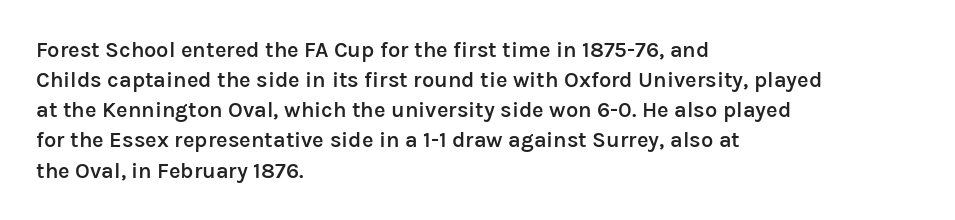
{"italic": "no", "bold": "semi", "underline": "no", "align": "left", "line_spacing": "normal", "line_spacing_ratio": 1.37, "letter_spacing": "normal", "letter_spacing_em": 0.0, "glyph_px": 22}
